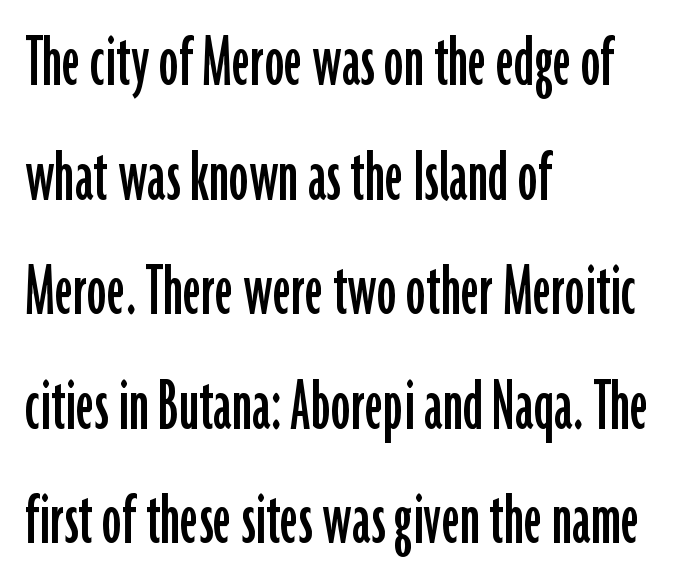
The image shows 79 px condensed sans-serif type, upright; set left-aligned, normal line spacing (1.45x), normal letter spacing, not underlined; low stroke contrast and a medium x-height.
